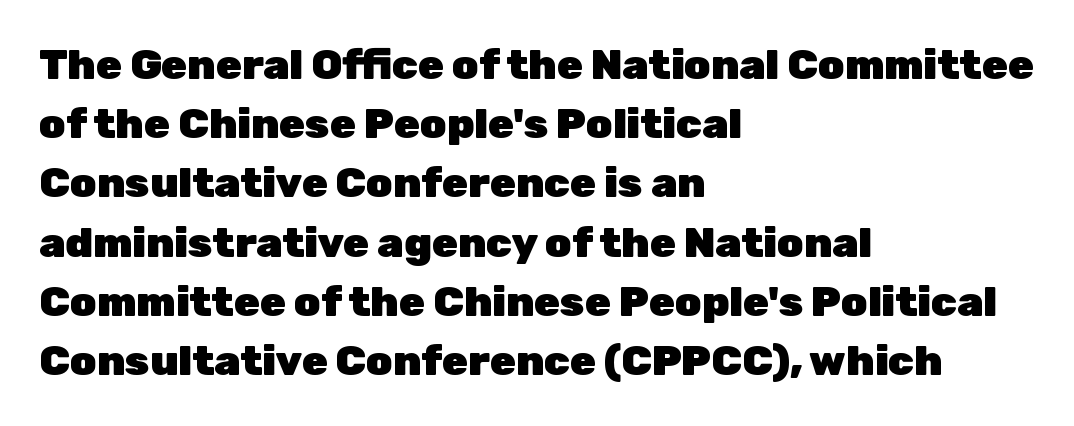
The image shows 42 px heavy sans-serif type, upright; set left-aligned, normal line spacing (1.41x), normal letter spacing, not underlined; low stroke contrast and a medium x-height.
